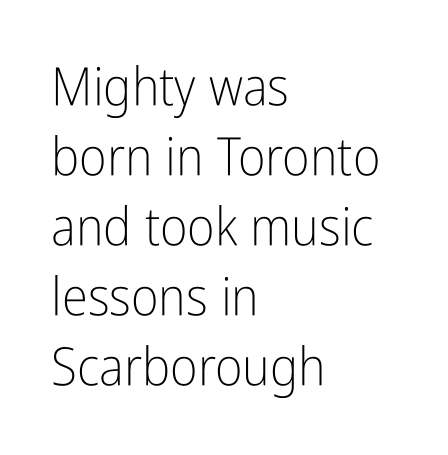
{"serif": "no", "italic": "no", "bold": "no", "weight": "light", "width": "condensed", "stroke_contrast": "low", "x_height": "medium", "monospaced": "no", "underline": "no", "align": "left", "line_spacing": "normal", "line_spacing_ratio": 1.32, "letter_spacing": "normal", "letter_spacing_em": 0.0, "glyph_px": 53}
